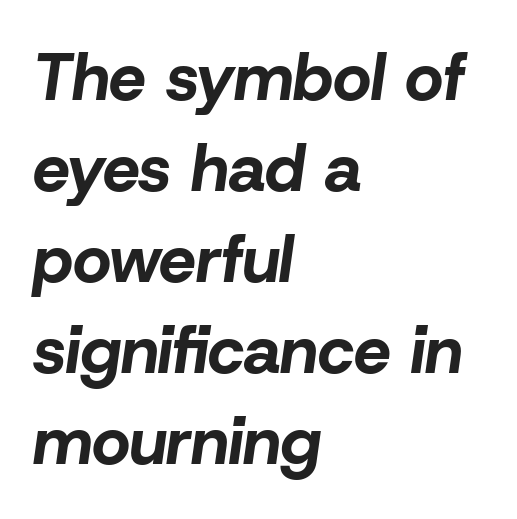
The image shows 66 px bold type, italic (leaning right); set left-aligned, normal line spacing (1.38x), normal letter spacing, not underlined; low stroke contrast and a medium x-height.
